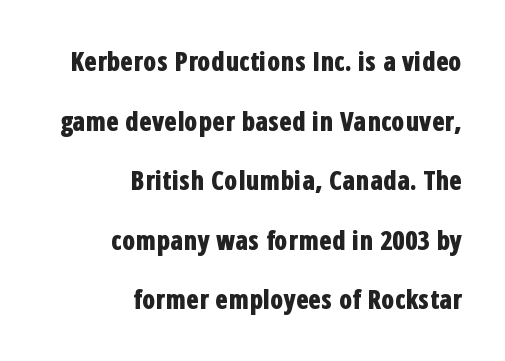
The image shows 26 px bold type, upright; set right-aligned, loose line spacing (2.29x), normal letter spacing, not underlined.
